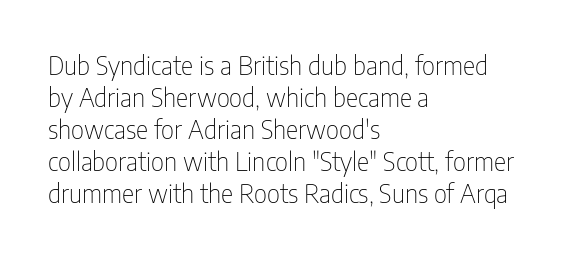
The image shows 26 px text type, upright; set left-aligned, line spacing 1.23x, normal letter spacing, not underlined.
